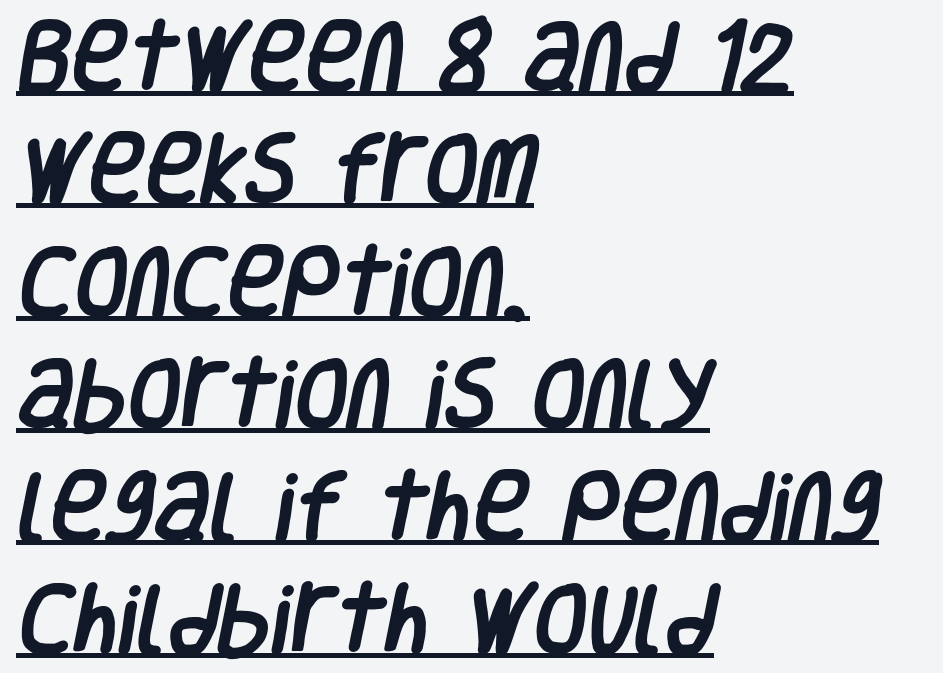
The image shows 77 px condensed sans-serif type; set left-aligned, normal line spacing (1.46x), normal letter spacing, underlined; low stroke contrast and a large x-height.
